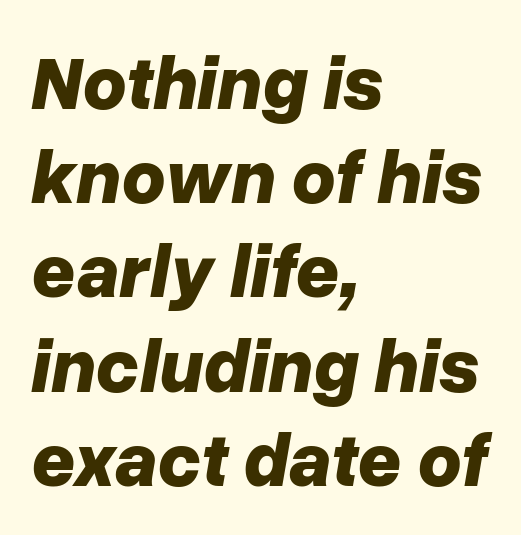
The image shows 76 px bold type, italic (leaning right); set left-aligned, line spacing 1.24x, normal letter spacing, not underlined; low stroke contrast and a medium x-height.
